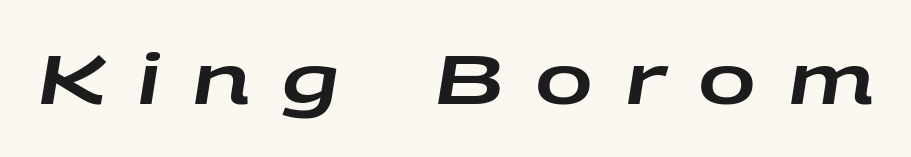
{"italic": "yes", "lean": "right", "slant_degrees": 9, "width": "wide", "stroke_contrast": "low", "x_height": "large", "monospaced": "no", "underline": "no", "letter_spacing": "wide", "letter_spacing_em": 0.46, "glyph_px": 69}
